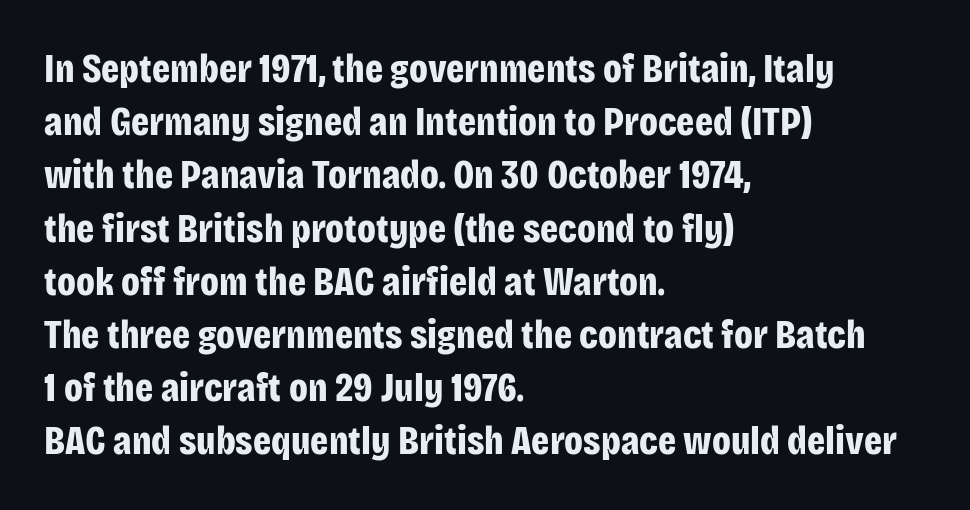
{"serif": "no", "italic": "no", "bold": "yes", "weight": "bold", "width": "condensed", "stroke_contrast": "low", "x_height": "large", "monospaced": "no", "underline": "no", "align": "left", "line_spacing": "normal", "line_spacing_ratio": 1.33, "letter_spacing": "normal", "letter_spacing_em": 0.0, "glyph_px": 40}
